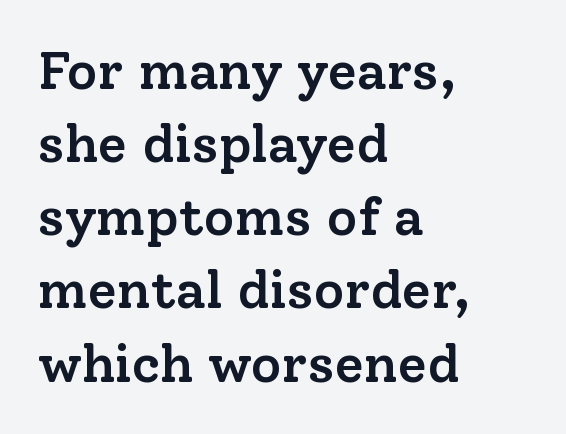
The face used here is proportionally spaced, like ordinary book or web type. Interline gaps are of average width in this sample. Notice how the stems are strictly vertical — no italics here. There is no visible air inserted between adjacent glyphs. The glyphs have the mass of a demibold cut, below bold. This rendering employs a face with finishing strokes, i.e., a serif.
